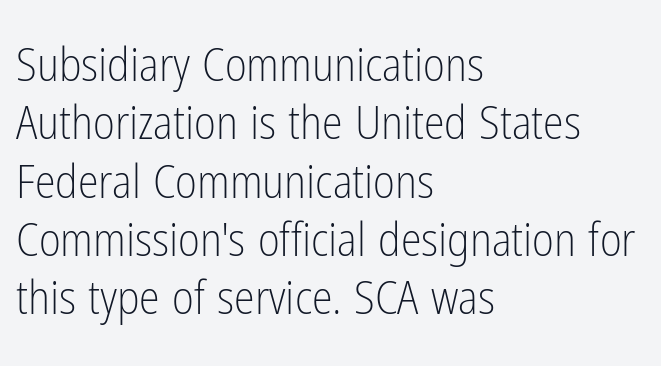
The image shows 47 px light, condensed sans-serif type, upright; set left-aligned, line spacing 1.24x, normal letter spacing, not underlined; low stroke contrast and a medium x-height.
